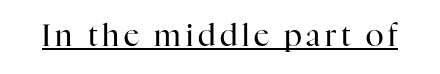
{"serif": "yes", "italic": "no", "bold": "no", "weight": "regular", "width": "normal", "stroke_contrast": "high", "x_height": "medium", "monospaced": "no", "underline": "yes", "glyph_px": 30}
